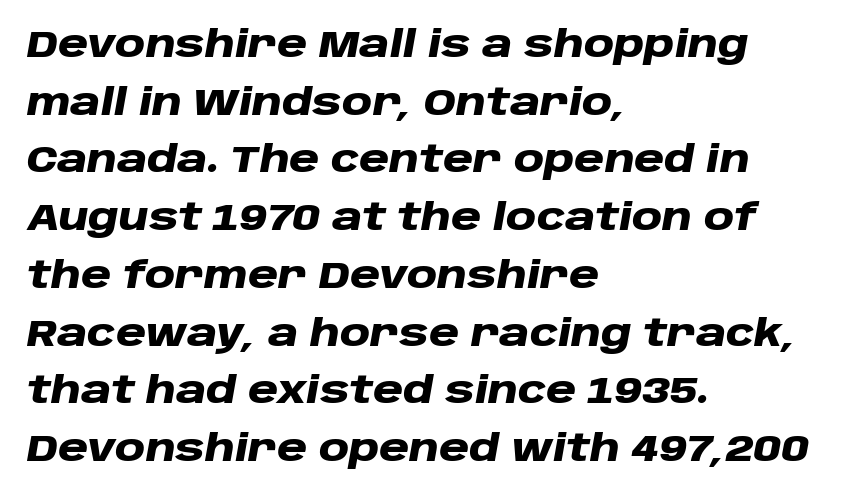
{"italic": "yes", "lean": "right", "slant_degrees": 10, "bold": "yes", "weight": "heavy", "width": "wide", "stroke_contrast": "low", "x_height": "large", "monospaced": "no", "underline": "no", "align": "left", "line_spacing": "normal", "line_spacing_ratio": 1.56, "letter_spacing": "normal", "letter_spacing_em": 0.0, "glyph_px": 37}
